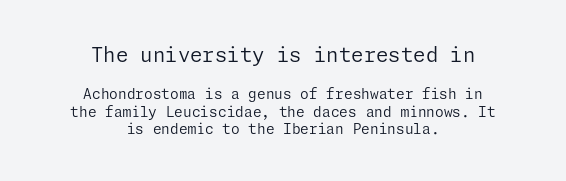
The image shows 20 px text type, upright; set centered, normal line spacing (1.28x), normal letter spacing, not underlined; the first (top) block is 1.43x larger.
